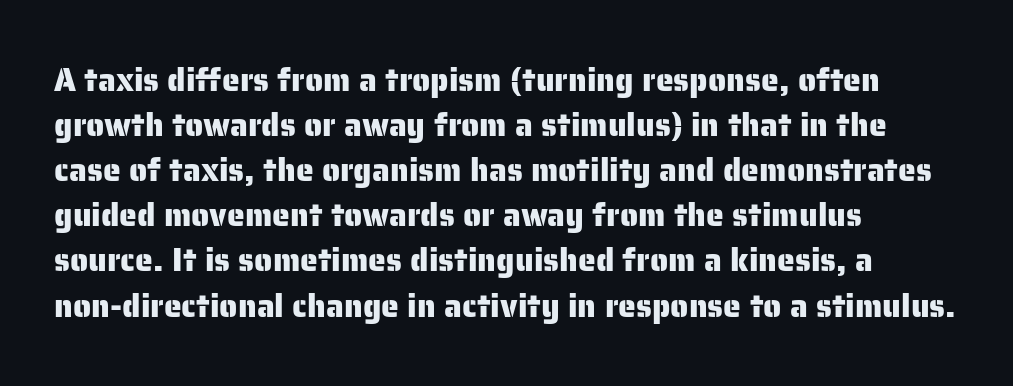
{"serif": "no", "italic": "no", "width": "normal", "stroke_contrast": "low", "x_height": "medium", "monospaced": "no", "underline": "no", "align": "left", "line_spacing": "normal", "line_spacing_ratio": 1.41, "letter_spacing": "normal", "letter_spacing_em": 0.0, "glyph_px": 32}
